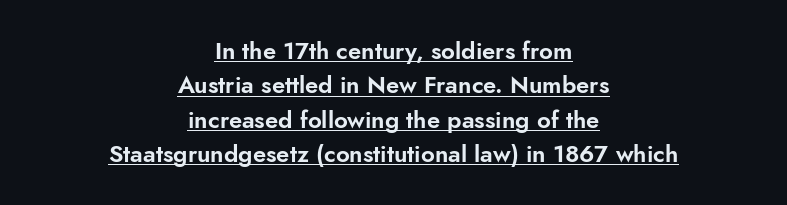
{"italic": "no", "underline": "yes", "align": "center", "line_spacing": "normal", "line_spacing_ratio": 1.43, "letter_spacing": "normal", "letter_spacing_em": 0.0, "glyph_px": 24}
